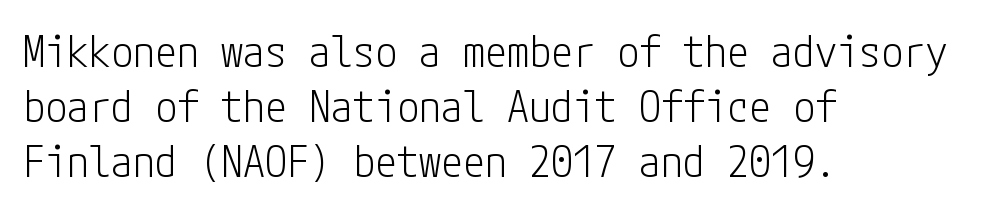
{"serif": "no", "italic": "no", "bold": "no", "weight": "light", "width": "condensed", "stroke_contrast": "low", "x_height": "medium", "underline": "no", "align": "left", "line_spacing": "normal", "line_spacing_ratio": 1.25, "letter_spacing": "normal", "letter_spacing_em": 0.0, "glyph_px": 44}
